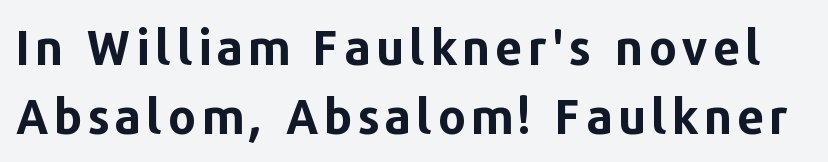
{"serif": "no", "italic": "no", "bold": "yes", "weight": "bold", "width": "normal", "stroke_contrast": "low", "x_height": "medium", "monospaced": "no", "underline": "no", "line_spacing": "normal", "line_spacing_ratio": 1.44, "glyph_px": 48}
